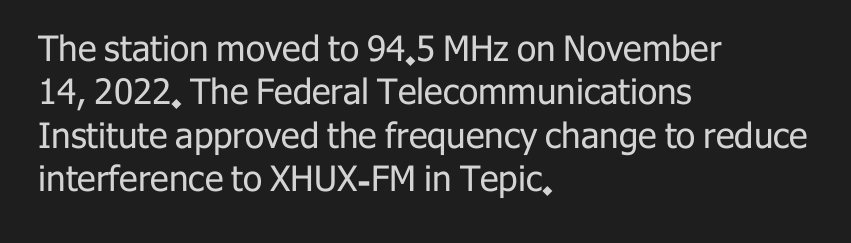
{"serif": "no", "italic": "no", "bold": "no", "weight": "regular", "width": "normal", "stroke_contrast": "low", "x_height": "medium", "monospaced": "no", "underline": "no", "align": "left", "line_spacing_ratio": 1.24, "letter_spacing": "normal", "letter_spacing_em": 0.0, "glyph_px": 35}
